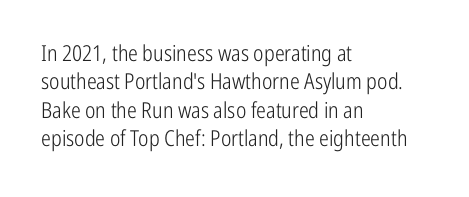
The image shows 22 px text type, upright; set left-aligned, normal line spacing (1.29x), normal letter spacing, not underlined.
